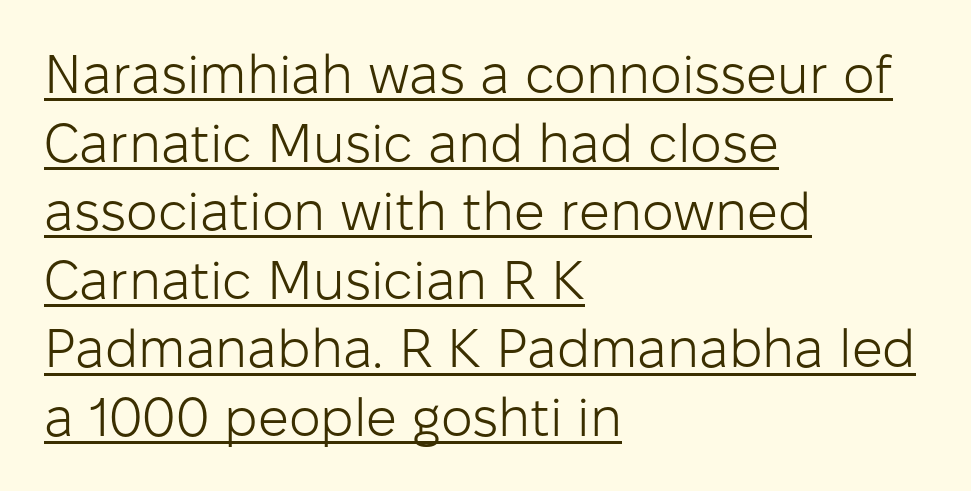
Here the designer chose a conventional face with non-uniform glyph widths. The letterforms sit shoulder to shoulder at normal distance. The rendering shows plain stroke endings on the letterforms — a sans-serif design. Ordinary non-slanted type is in use.
